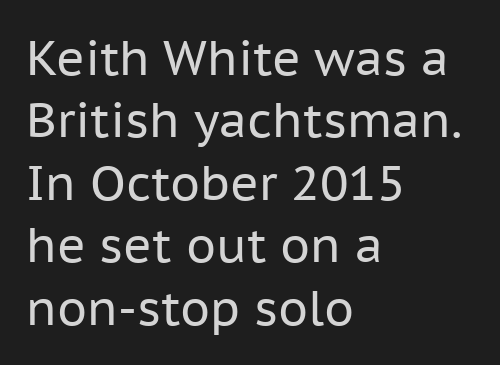
Q: Is the text bold? A: No.
Q: Is the text italic (slanted)? A: No, it is upright.
Q: Is the typeface a serif or a sans-serif typeface? A: Sans-serif.
Q: Is the text underlined? A: No.
Q: How is the paragraph aligned? A: Left-aligned.
Q: Is the spacing between letters normal or unusually wide? A: Normal.
Q: Is the spacing between lines tight, normal or loose? A: Normal.
Q: Width (condensed, normal, or wide)? A: Normal.
Q: Stroke contrast? A: Low.
Q: x-height? A: Medium.
Q: Monospaced? A: No.
